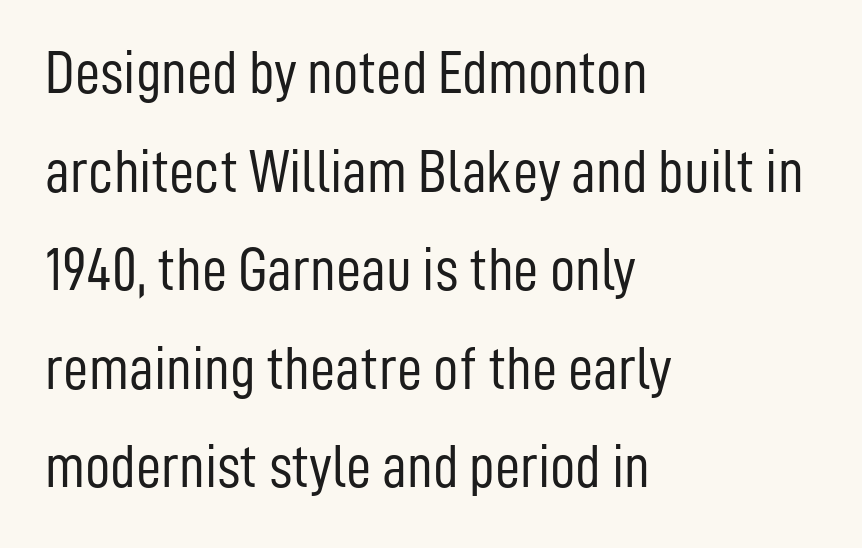
Q: Is the text bold? A: No.
Q: Is the text italic (slanted)? A: No, it is upright.
Q: Is the typeface a serif or a sans-serif typeface? A: Sans-serif.
Q: Is the text underlined? A: No.
Q: How is the paragraph aligned? A: Left-aligned.
Q: Is the spacing between letters normal or unusually wide? A: Normal.
Q: Is the spacing between lines tight, normal or loose? A: Normal.
Q: Width (condensed, normal, or wide)? A: Condensed.
Q: Stroke contrast? A: Low.
Q: x-height? A: Medium.
Q: Monospaced? A: No.
